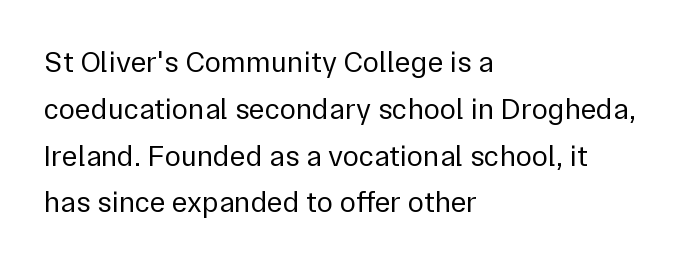
Q: Is the text bold? A: No.
Q: Is the text italic (slanted)? A: No, it is upright.
Q: Is the typeface a serif or a sans-serif typeface? A: Sans-serif.
Q: Is the text underlined? A: No.
Q: How is the paragraph aligned? A: Left-aligned.
Q: Is the spacing between letters normal or unusually wide? A: Normal.
Q: Is the spacing between lines tight, normal or loose? A: Normal.
Q: Width (condensed, normal, or wide)? A: Normal.
Q: x-height? A: Medium.
Q: Monospaced? A: No.
